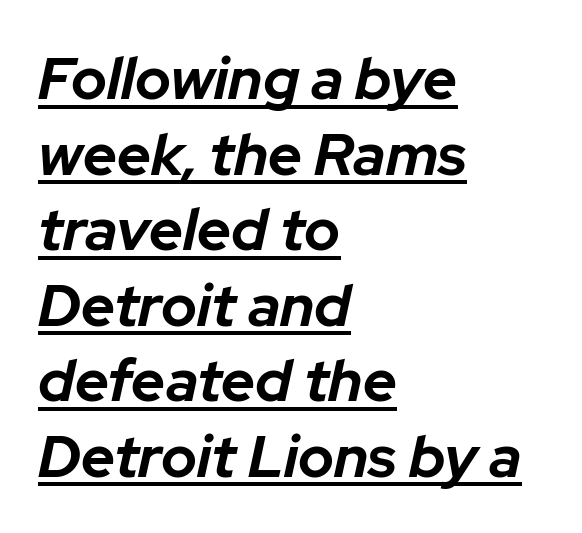
The image shows 59 px bold type, italic (leaning right); set left-aligned, normal line spacing (1.28x), normal letter spacing, underlined; low stroke contrast and a medium x-height.
